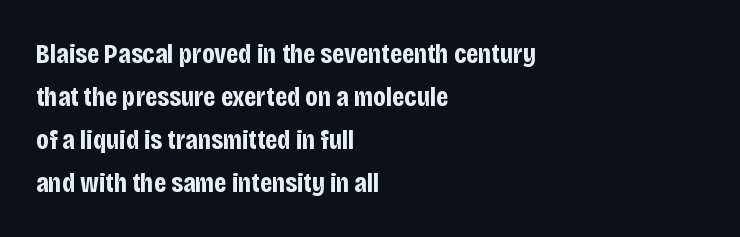
{"serif": "no", "italic": "no", "bold": "yes", "weight": "bold", "width": "condensed", "stroke_contrast": "low", "x_height": "large", "monospaced": "no", "underline": "no", "align": "left", "line_spacing": "normal", "line_spacing_ratio": 1.54, "letter_spacing": "normal", "letter_spacing_em": 0.0, "glyph_px": 28}
